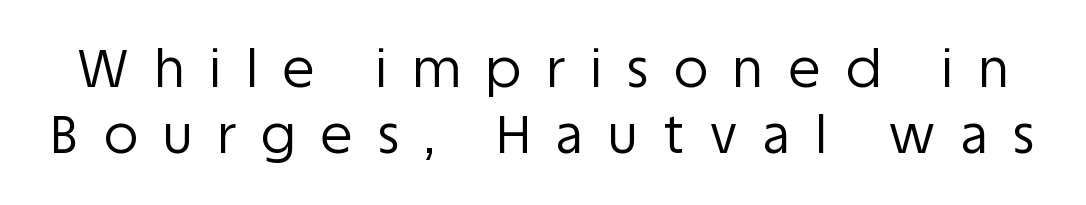
The image shows 52 px regular-weight sans-serif type, upright; set normal line spacing (1.26x), unusually wide letter spacing (+0.49 em), not underlined; low stroke contrast and a large x-height.
